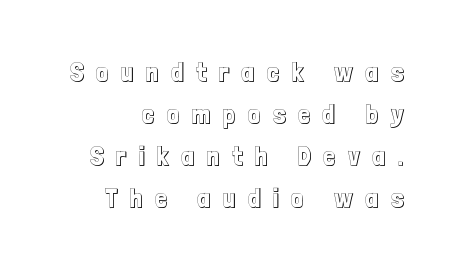
{"italic": "no", "underline": "no", "line_spacing": "normal", "line_spacing_ratio": 1.55, "letter_spacing": "wide", "letter_spacing_em": 0.47, "glyph_px": 27}
